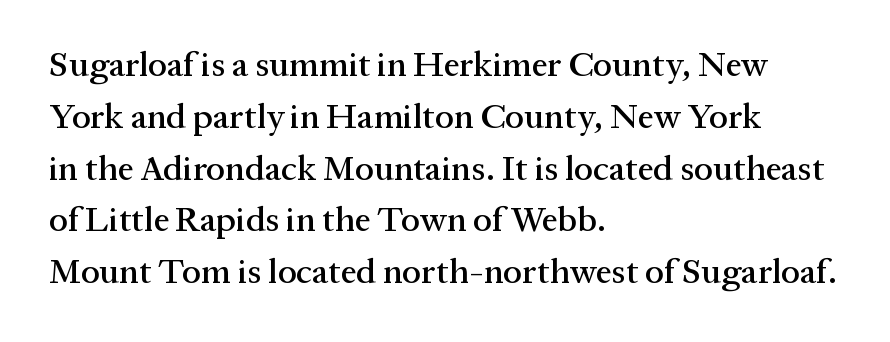
Each letter keeps its own natural width here, so spacing adapts to shape. Descenders are the only things crossing below the line. The line-height multiplier appears to be the usual default. It's the straight-up-and-down kind of type. The rendering shows small feet on the letterforms — a serif design. This sample is left-justified, so line endings fall wherever the words run out.
